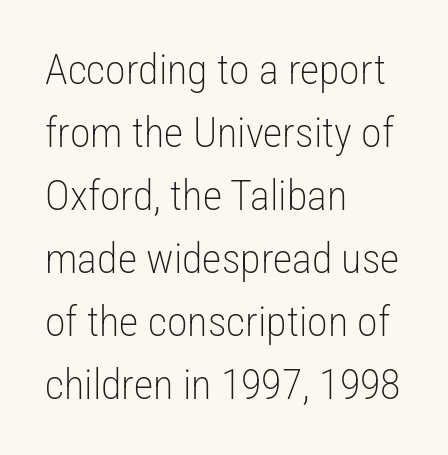
{"serif": "no", "italic": "no", "bold": "no", "weight": "light", "width": "condensed", "stroke_contrast": "low", "x_height": "medium", "monospaced": "no", "underline": "no", "align": "left", "line_spacing": "normal", "line_spacing_ratio": 1.5, "letter_spacing": "normal", "letter_spacing_em": 0.0, "glyph_px": 42}
